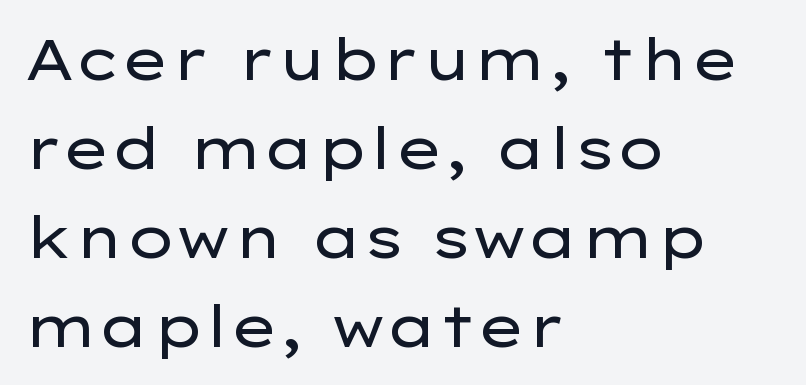
The image shows 57 px regular-weight, wide sans-serif type, upright; set left-aligned, normal line spacing (1.56x), normal letter spacing, not underlined; low stroke contrast and a medium x-height.
